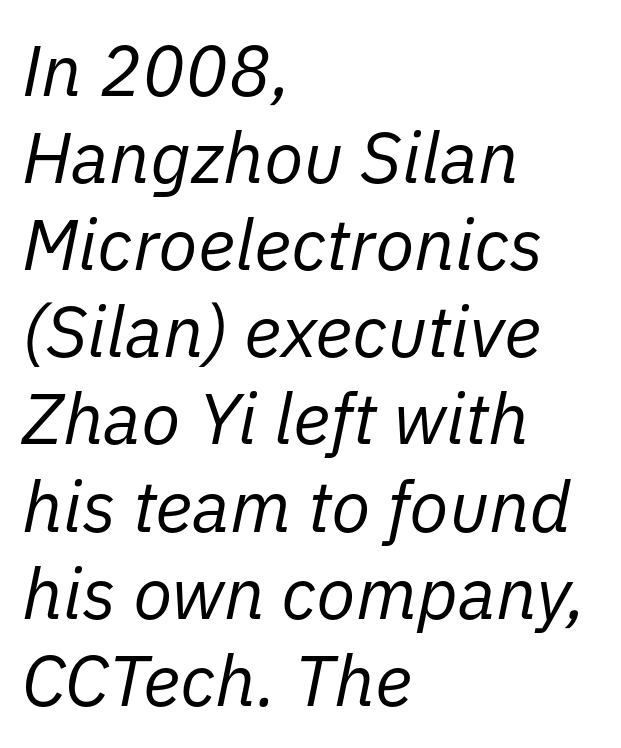
Q: Is the text bold? A: No.
Q: Is the text italic (slanted)? A: Yes, it leans right by about 11 degrees.
Q: Is the text underlined? A: No.
Q: How is the paragraph aligned? A: Left-aligned.
Q: Is the spacing between letters normal or unusually wide? A: Normal.
Q: Width (condensed, normal, or wide)? A: Normal.
Q: Stroke contrast? A: Low.
Q: x-height? A: Medium.
Q: Monospaced? A: No.
